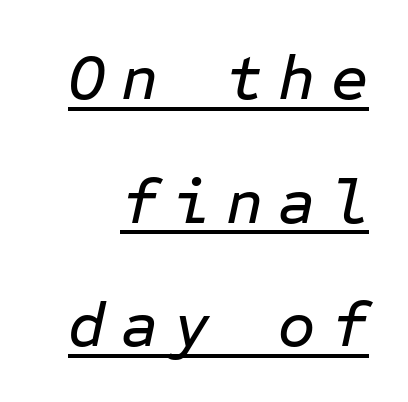
Does the lettering tilt? It does — this is italic. A typesetter would call this leading open, well beyond the default. There is plenty of visible air inserted between adjacent glyphs. The rendering uses typewriter-style spacing with identical character cells.
